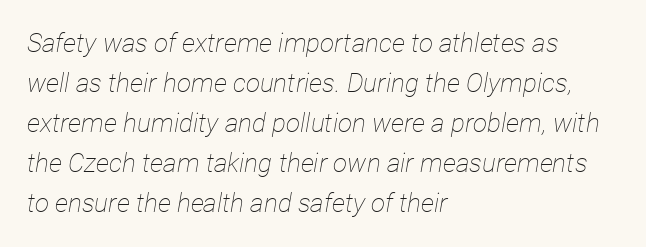
{"italic": "yes", "lean": "right", "slant_degrees": 12, "bold": "no", "underline": "no", "align": "left", "line_spacing": "normal", "line_spacing_ratio": 1.54, "letter_spacing": "normal", "letter_spacing_em": 0.0, "glyph_px": 26}
